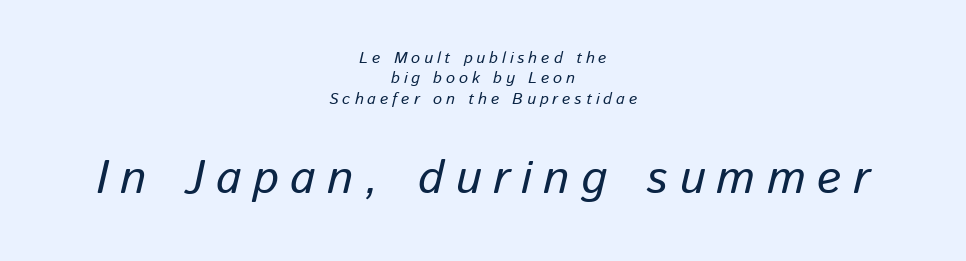
Proportional: the letters do not fall into vertical columns. Every row of glyphs is offset so its center matches the block's center. You could only call the tracking loose — the letters float apart. Note: smaller setting up top, larger setting below. The specimen reads as italic at a glance. Is there much room between lines? A standard amount, neither cramped nor airy.
